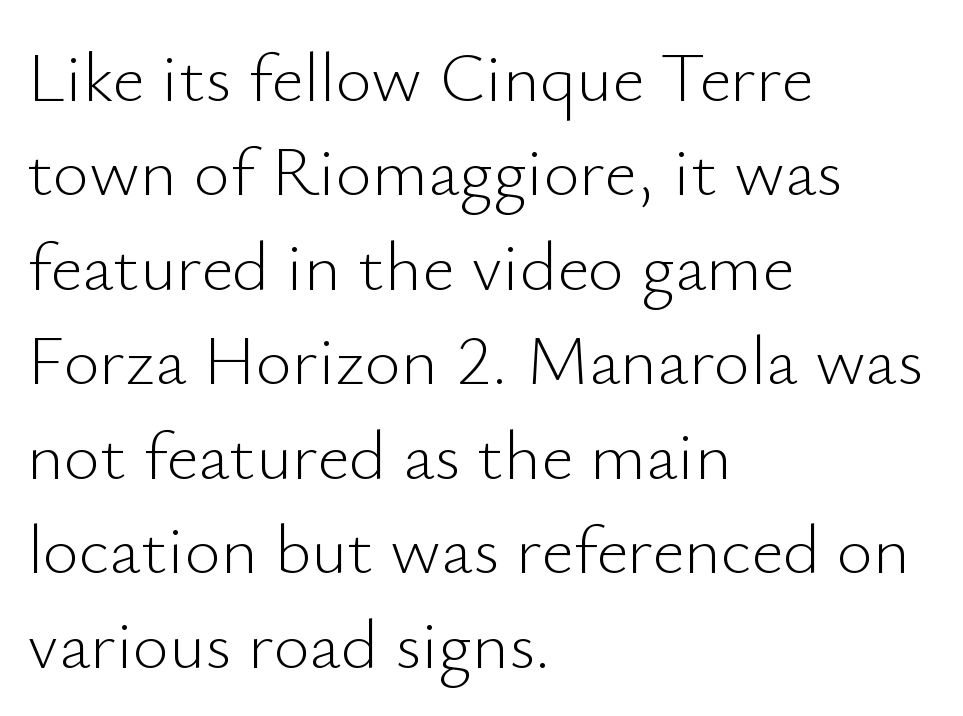
{"serif": "no", "italic": "no", "bold": "no", "weight": "light", "width": "normal", "stroke_contrast": "low", "x_height": "small", "monospaced": "no", "underline": "no", "align": "left", "line_spacing": "normal", "line_spacing_ratio": 1.35, "letter_spacing": "normal", "letter_spacing_em": 0.0, "glyph_px": 70}
